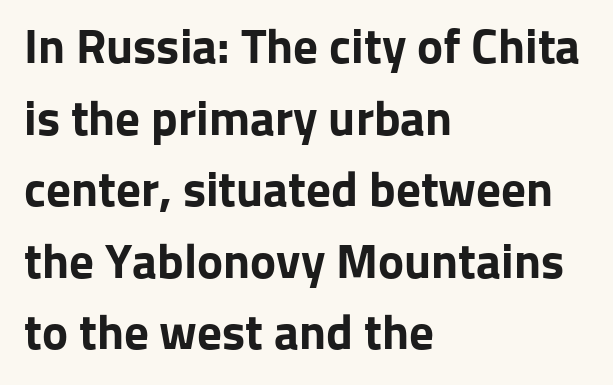
The image shows 49 px bold sans-serif type, upright; set left-aligned, normal line spacing (1.46x), normal letter spacing, not underlined; low stroke contrast and a medium x-height.
